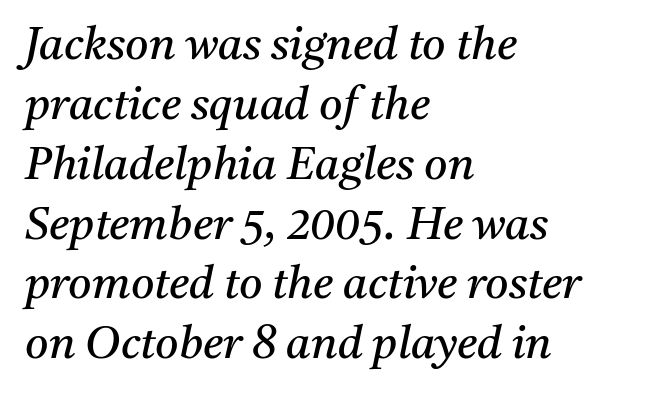
The image shows 45 px regular-weight serif type, italic (leaning right); set left-aligned, normal line spacing (1.33x), normal letter spacing, not underlined; medium stroke contrast and a medium x-height.
